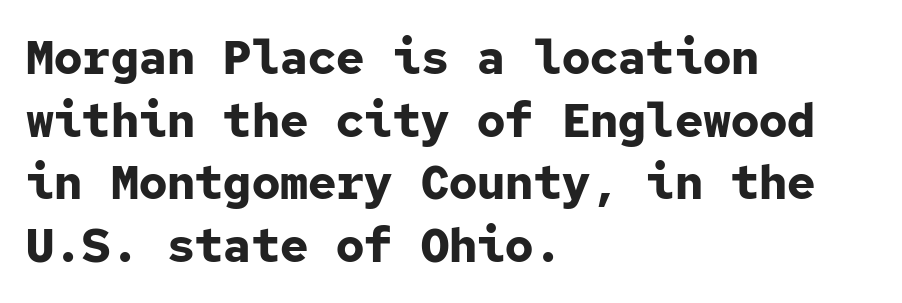
The image shows 47 px bold sans-serif type, upright, monospaced; set left-aligned, normal line spacing (1.33x), normal letter spacing, not underlined; low stroke contrast and a medium x-height.
